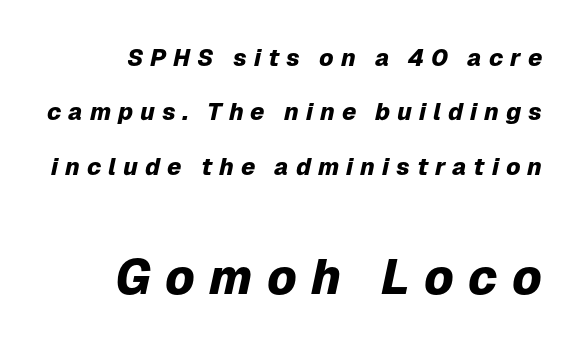
Clear beneath every line of the passage. A full-strength bold gives these letters their thick strokes. These lines have a slow, spaced-out rhythm from letter to letter. Italic: yes, the glyphs are oblique. Varying glyph widths throughout — classic text-font behaviour.
